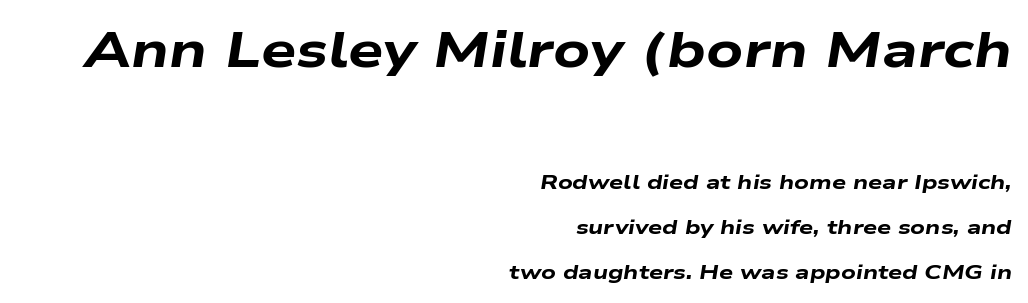
{"italic": "yes", "lean": "right", "slant_degrees": 9, "bold": "yes", "weight": "heavy", "width": "wide", "stroke_contrast": "low", "x_height": "medium", "monospaced": "no", "underline": "no", "align": "right", "line_spacing": "loose", "line_spacing_ratio": 2.24, "letter_spacing": "normal", "letter_spacing_em": 0.0, "larger_block": "first", "size_ratio": 2.5, "glyph_px": 50}
